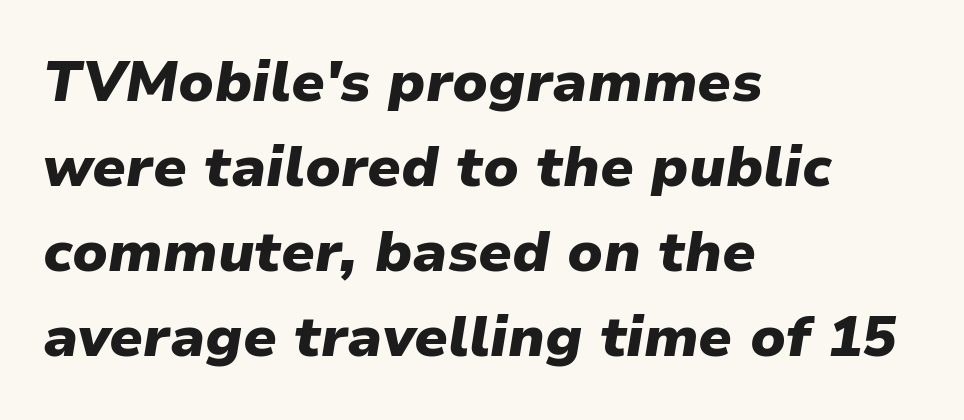
The image shows 57 px heavy type, italic (leaning right); set left-aligned, normal line spacing (1.49x), normal letter spacing, not underlined; low stroke contrast and a medium x-height.
